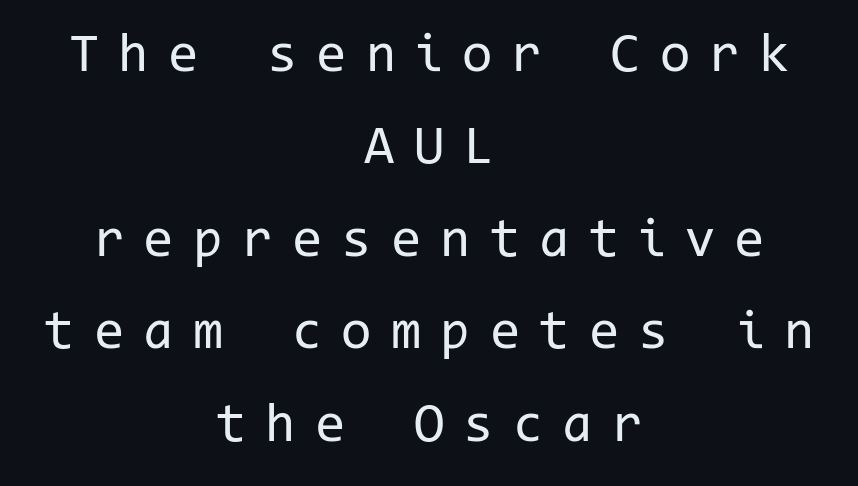
Q: Is the text bold? A: No.
Q: Is the text italic (slanted)? A: No, it is upright.
Q: Is the typeface a serif or a sans-serif typeface? A: Sans-serif.
Q: Is the text underlined? A: No.
Q: How is the paragraph aligned? A: Centered.
Q: Is the spacing between letters normal or unusually wide? A: Unusually wide.
Q: Is the spacing between lines tight, normal or loose? A: Normal.
Q: Width (condensed, normal, or wide)? A: Normal.
Q: Stroke contrast? A: Low.
Q: x-height? A: Medium.
Q: Monospaced? A: Yes.
